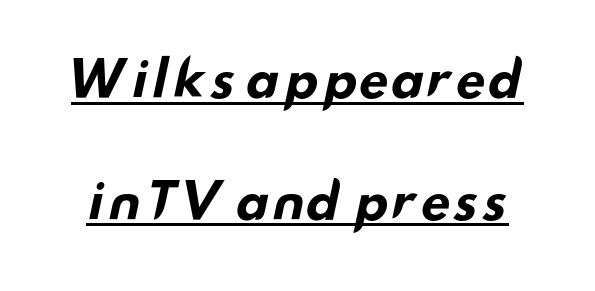
{"serif": "no", "bold": "yes", "weight": "bold", "width": "wide", "stroke_contrast": "low", "x_height": "small", "monospaced": "no", "underline": "yes", "line_spacing": "loose", "line_spacing_ratio": 2.48, "letter_spacing": "normal", "letter_spacing_em": 0.0, "glyph_px": 49}
